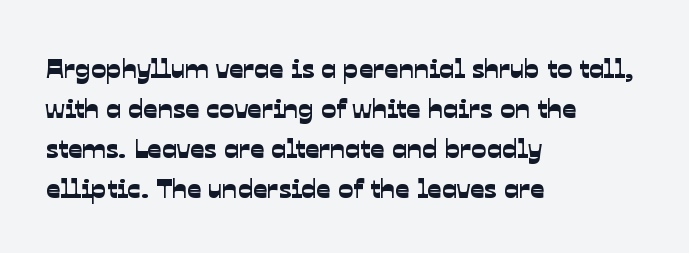
The image shows 28 px sans-serif type; set left-aligned, normal line spacing (1.43x), normal letter spacing, not underlined; low stroke contrast and a medium x-height.
